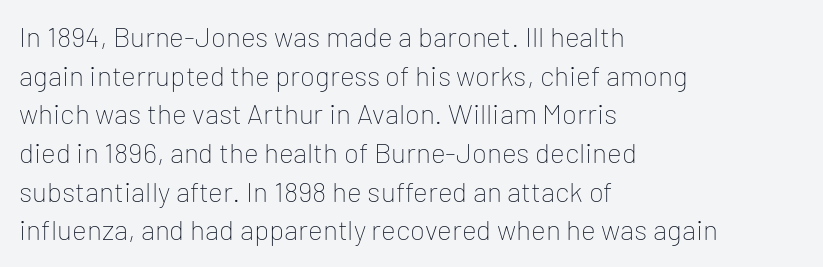
The image shows 28 px thin sans-serif type, upright; set left-aligned, normal line spacing (1.38x), normal letter spacing, not underlined; low stroke contrast and a medium x-height.
